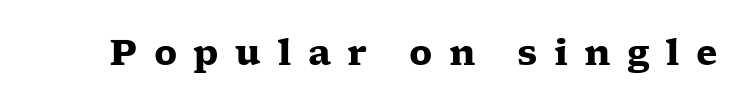
Anything drawn beneath the words? Only blank space. The specimen reads as upright at a glance. This rendering widens character spacing well past its baseline value. Stroke thickness is high; the sample reads as a true bold. Proportional: the letters do not fall into vertical columns.
